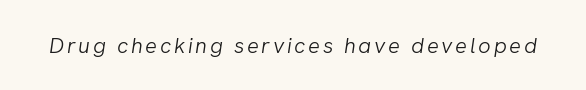
Weight: regular or lighter. The face used here has a pronounced slope to its letters. Any mark beneath the type? The region is blank.
